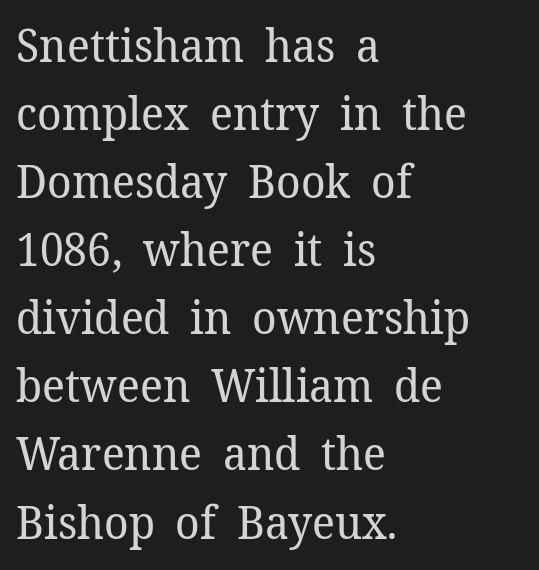
Q: Is the text bold? A: No.
Q: Is the text italic (slanted)? A: No, it is upright.
Q: Is the typeface a serif or a sans-serif typeface? A: Serif.
Q: Is the text underlined? A: No.
Q: How is the paragraph aligned? A: Left-aligned.
Q: Is the spacing between letters normal or unusually wide? A: Normal.
Q: Is the spacing between lines tight, normal or loose? A: Normal.
Q: Width (condensed, normal, or wide)? A: Normal.
Q: Stroke contrast? A: Low.
Q: x-height? A: Medium.
Q: Monospaced? A: No.
